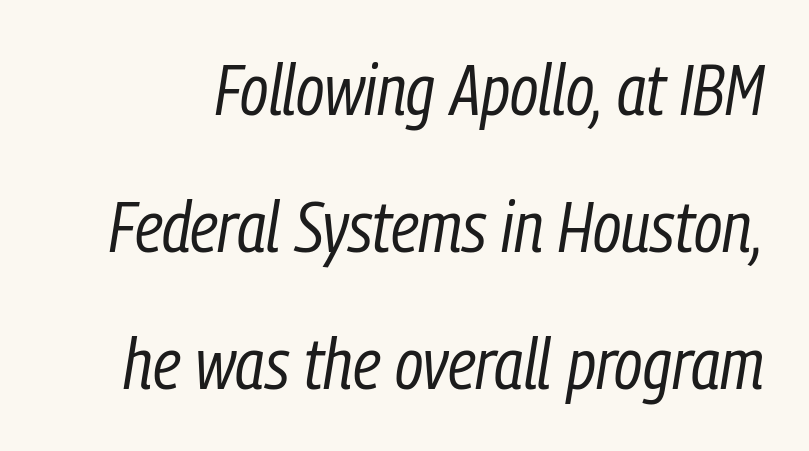
The image shows 72 px regular-weight, condensed type, italic (leaning right); set loose line spacing (1.9x), normal letter spacing, not underlined; low stroke contrast and a medium x-height.
